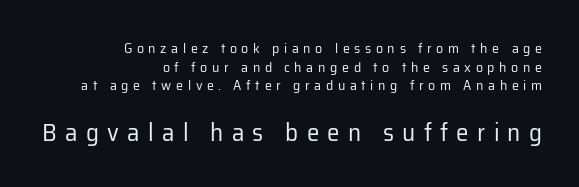
Q: Is the text bold? A: No.
Q: Is the text italic (slanted)? A: No, it is upright.
Q: Is the text underlined? A: No.
Q: How is the paragraph aligned? A: Right-aligned.
Q: Is the spacing between letters normal or unusually wide? A: Unusually wide.
Q: Is the spacing between lines tight, normal or loose? A: Normal.
Q: Which block of text is set in a larger size, the first (top) or the second (bottom)? A: The second (bottom) one.
